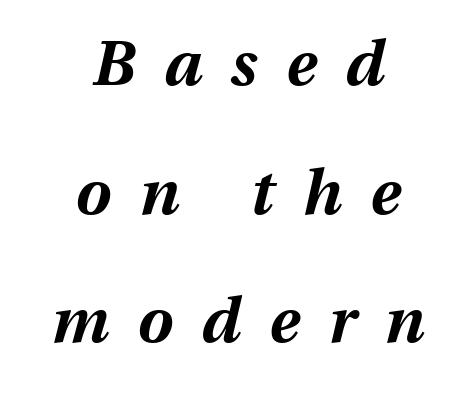
The image shows 63 px bold type, italic (leaning right); set centered, loose line spacing (2.04x), unusually wide letter spacing (+0.46 em), not underlined; medium stroke contrast and a medium x-height.
